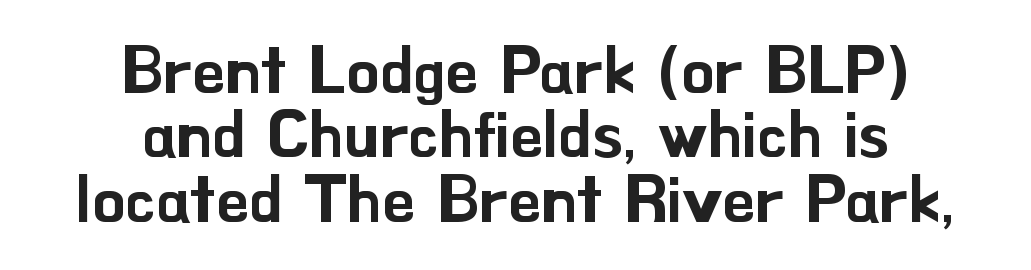
The image shows 65 px sans-serif type, upright; set centered, tight line spacing (0.99x), normal letter spacing, not underlined; low stroke contrast and a small x-height.
